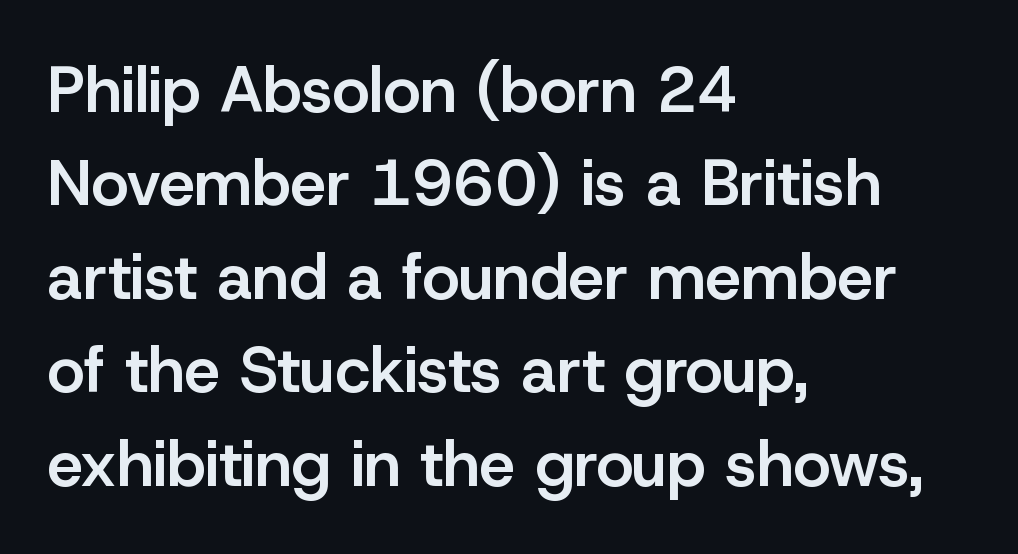
The image shows 64 px semibold sans-serif type, upright; set left-aligned, normal line spacing (1.46x), normal letter spacing, not underlined; low stroke contrast and a medium x-height.
